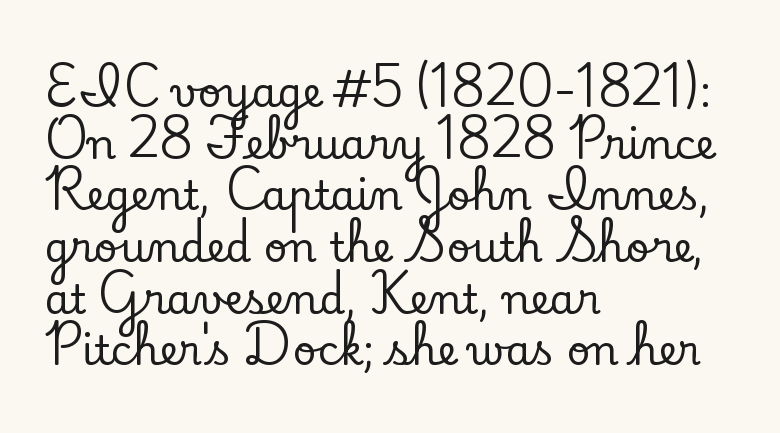
Q: Is the text italic (slanted)? A: No, it is upright.
Q: Is the typeface a serif or a sans-serif typeface? A: Serif.
Q: Is the text underlined? A: No.
Q: How is the paragraph aligned? A: Left-aligned.
Q: Is the spacing between letters normal or unusually wide? A: Normal.
Q: Is the spacing between lines tight, normal or loose? A: Normal.
Q: Width (condensed, normal, or wide)? A: Normal.
Q: Stroke contrast? A: Low.
Q: x-height? A: Small.
Q: Monospaced? A: No.
